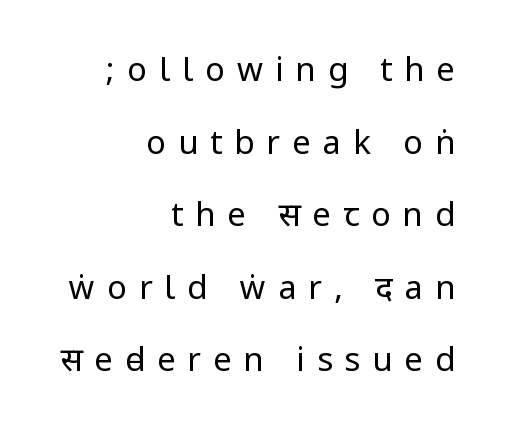
{"serif": "no", "italic": "no", "bold": "no", "weight": "regular", "width": "condensed", "stroke_contrast": "low", "underline": "no", "align": "right", "line_spacing": "loose", "line_spacing_ratio": 2.2, "letter_spacing": "wide", "letter_spacing_em": 0.36, "glyph_px": 33}
